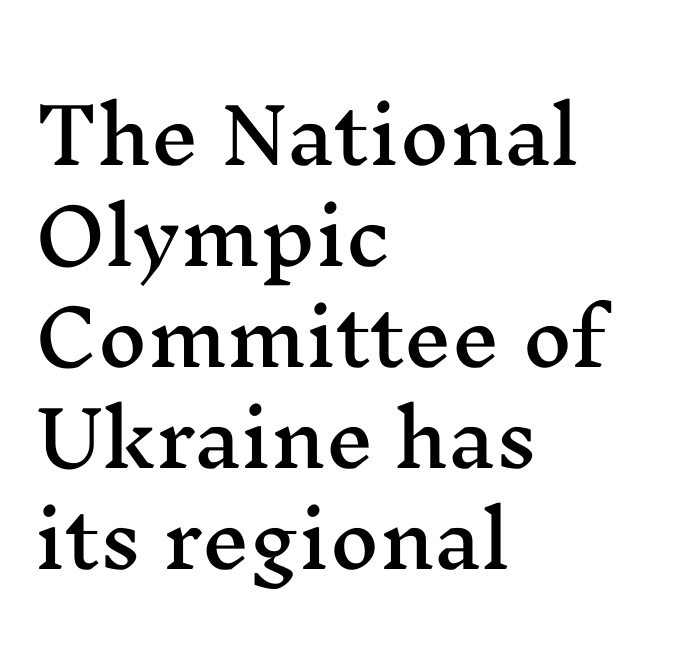
The image shows 76 px wide serif type, upright; set left-aligned, normal line spacing (1.33x), normal letter spacing, not underlined; medium stroke contrast and a medium x-height.
